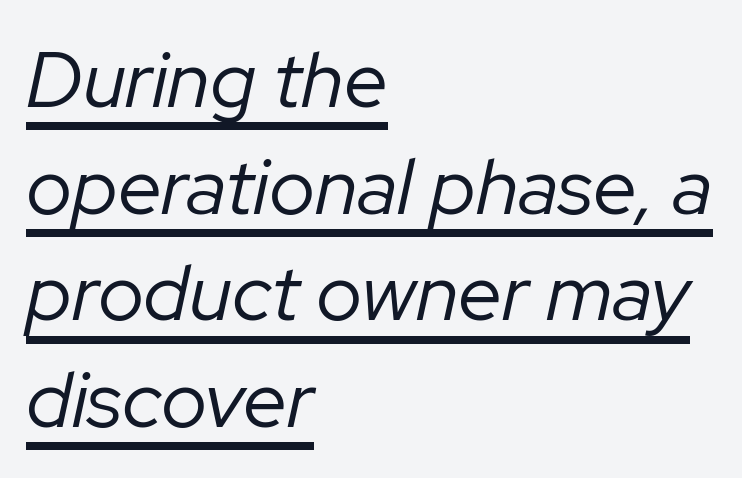
{"italic": "yes", "lean": "right", "slant_degrees": 12, "bold": "no", "weight": "regular", "width": "normal", "stroke_contrast": "low", "x_height": "medium", "monospaced": "no", "underline": "yes", "align": "left", "line_spacing": "normal", "line_spacing_ratio": 1.35, "letter_spacing": "normal", "letter_spacing_em": 0.0, "glyph_px": 79}
